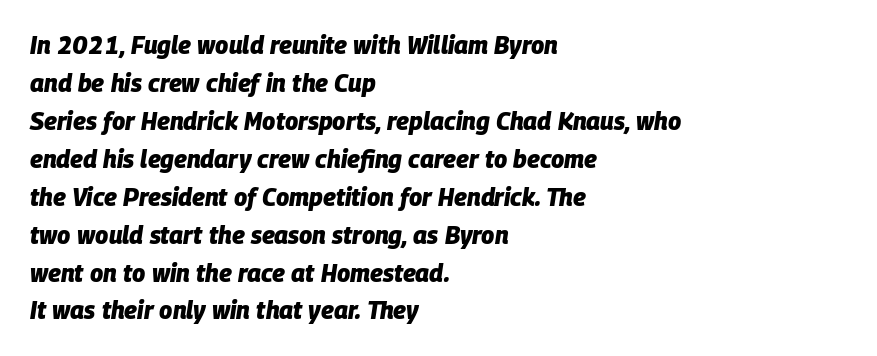
{"italic": "yes", "lean": "right", "slant_degrees": 9, "bold": "yes", "underline": "no", "align": "left", "line_spacing": "normal", "line_spacing_ratio": 1.58, "letter_spacing": "normal", "letter_spacing_em": 0.0, "glyph_px": 24}
